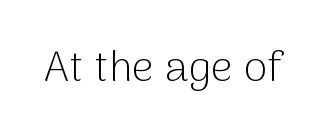
The image shows 43 px light sans-serif type, upright; set normal letter spacing, not underlined; low stroke contrast and a medium x-height.
